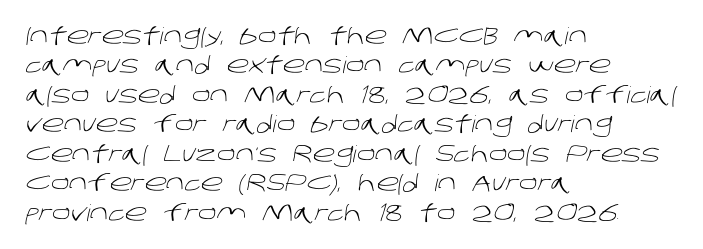
In terms of leading, this rendering sits right in the middle. The baseline area is clear. Tracking here is standard; glyphs follow each other at the usual distance. Weight class: somewhere from thin through regular. The paragraph shown leans on its left margin.
